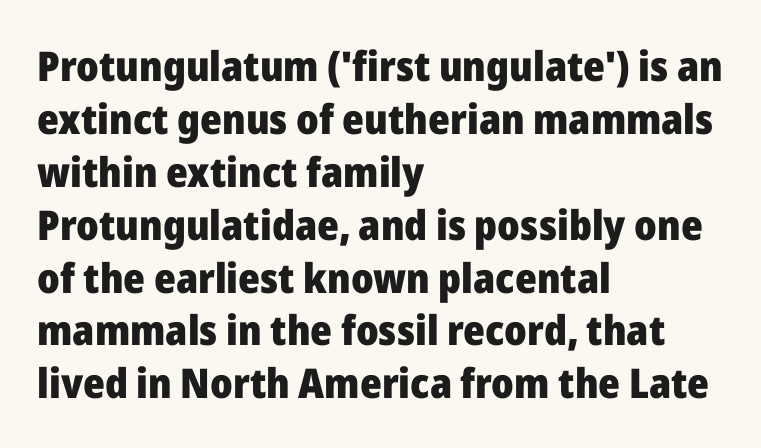
Beneath every word, the page is bare. You can tell from the bare stems that sans-serif type was used. Tall strokes in this sample are plumb rather than angled. Emphasis by weight is at full strength: bold. Leftover space on each line is placed entirely after the last word. Is this a fixed-width face? No — the glyphs have proportional, varying widths.
